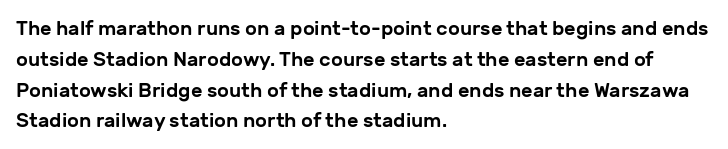
The image shows 20 px text type, upright; set left-aligned, normal line spacing (1.54x), normal letter spacing, not underlined.
